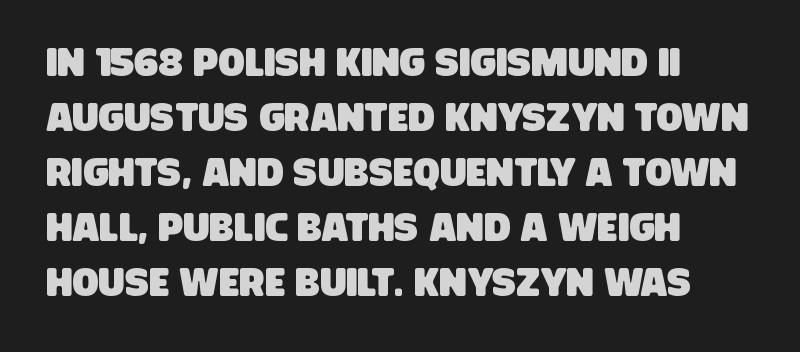
The image shows 39 px condensed sans-serif type; set left-aligned, normal line spacing (1.41x), normal letter spacing, not underlined; low stroke contrast and a large x-height.
